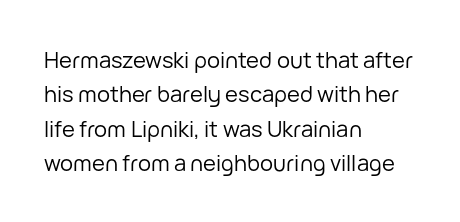
{"italic": "no", "bold": "no", "underline": "no", "align": "left", "line_spacing": "normal", "line_spacing_ratio": 1.56, "letter_spacing": "normal", "letter_spacing_em": 0.0, "glyph_px": 22}
